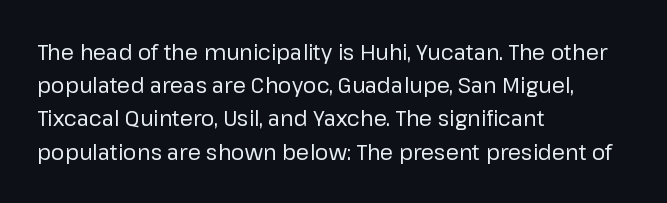
Q: Is the text bold? A: No.
Q: Is the text italic (slanted)? A: No, it is upright.
Q: Is the text underlined? A: No.
Q: How is the paragraph aligned? A: Left-aligned.
Q: Is the spacing between letters normal or unusually wide? A: Normal.
Q: Is the spacing between lines tight, normal or loose? A: Normal.
